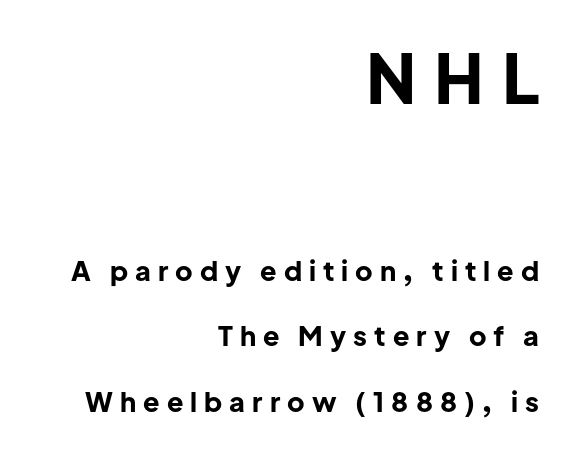
Size hierarchy here favors the leading block over the trailing one. Varying glyph widths throughout — classic text-font behaviour. The glyphs have the mass of a bold cut. Horizontally, the lines are justified to the trailing edge only. The foot of each line stays bare and open. Caption: expanded tracking, letters set apart.
